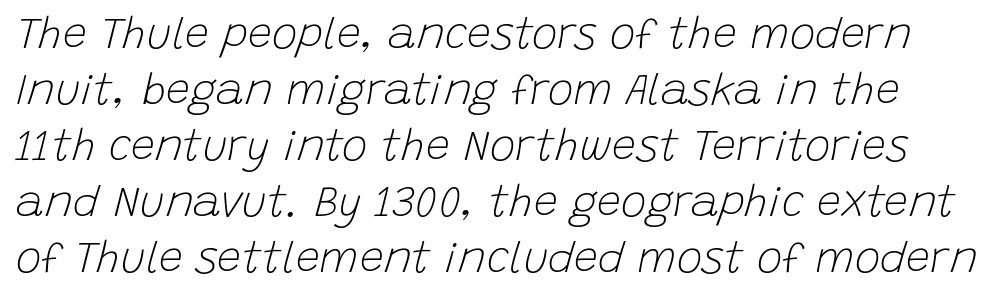
{"italic": "yes", "lean": "right", "slant_degrees": 15, "bold": "no", "weight": "light", "width": "normal", "stroke_contrast": "low", "x_height": "large", "monospaced": "no", "underline": "no", "line_spacing": "normal", "line_spacing_ratio": 1.3, "letter_spacing": "normal", "letter_spacing_em": 0.0, "glyph_px": 43}
